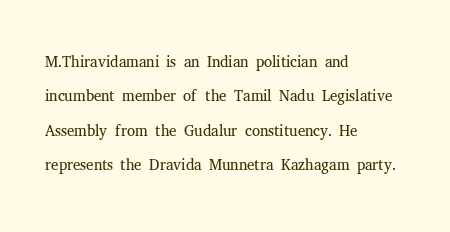
The image shows 23 px text type, upright; set left-aligned, normal line spacing (1.5x), normal letter spacing, not underlined.
